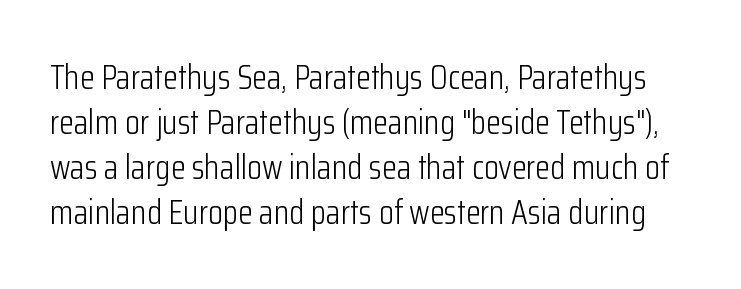
{"serif": "no", "italic": "no", "bold": "no", "weight": "light", "width": "condensed", "stroke_contrast": "low", "x_height": "medium", "monospaced": "no", "underline": "no", "line_spacing": "normal", "line_spacing_ratio": 1.32, "letter_spacing": "normal", "letter_spacing_em": 0.0, "glyph_px": 34}
